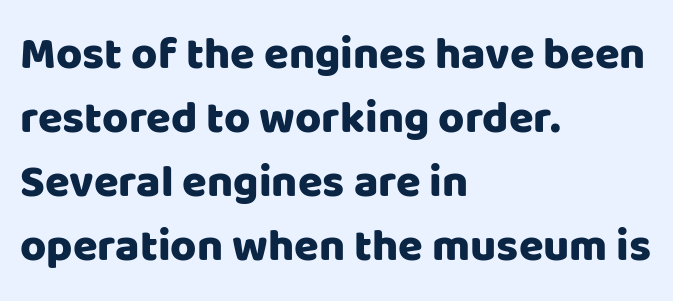
Serif or sans? Sans — the stroke terminals are bare. This rendering features lettering with no underline. Do the characters align in a grid? No, the font is proportional. Every row of glyphs begins at an identical x-position on the left. The line texture is even and compact thanks to regular tracking. Vertically, the passage feels balanced, rows spaced as you'd expect.
